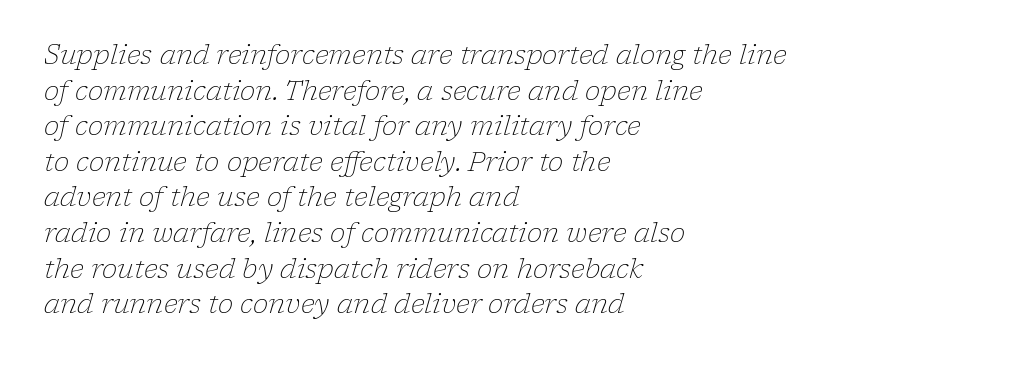
Looking at the ascenders, they clearly lean. Quick note: interline space is typical. Line starts are locked; line ends wander. This is not heavy type; no bold has been used. Nobody drew a line under any word here. The type is set solid horizontally, with unmodified tracking.
